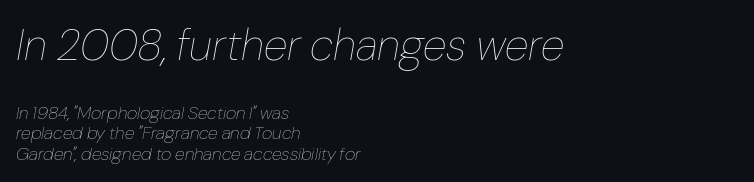
The image shows 44 px thin type, italic (leaning right); set left-aligned, tight line spacing (1.13x), normal letter spacing, not underlined; the first (top) block is 2.44x larger; low stroke contrast and a medium x-height.
